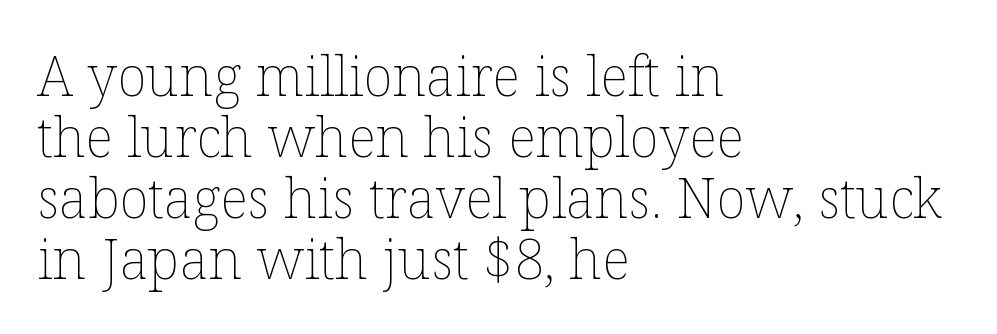
Proportional: the letters do not fall into vertical columns. Vertical strokes here are truly vertical. Notice how the passage keeps a crisp vertical edge on the left only. These lines huddle together more closely than default settings would place them. The weight tops out at a normal text grade. The baseline area is clear.
